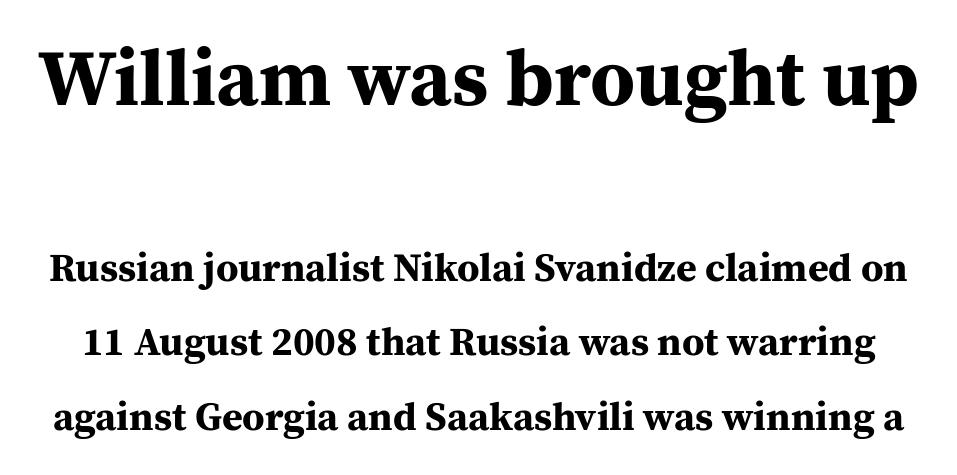
The image shows 80 px bold serif type, upright; set line spacing 1.86x, normal letter spacing, not underlined; the first (top) block is 2.0x larger; medium stroke contrast and a medium x-height.
